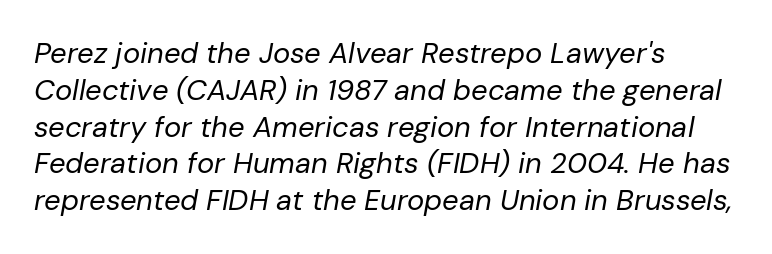
Type without underlining. Interline gaps are of average width in this sample. Is the letter spacing exaggerated? No — it looks like the ordinary default. Compared with a typical body face, this is equally light or lighter still. These lines stack with their left ends in a neat column. Slanted lettering throughout.
